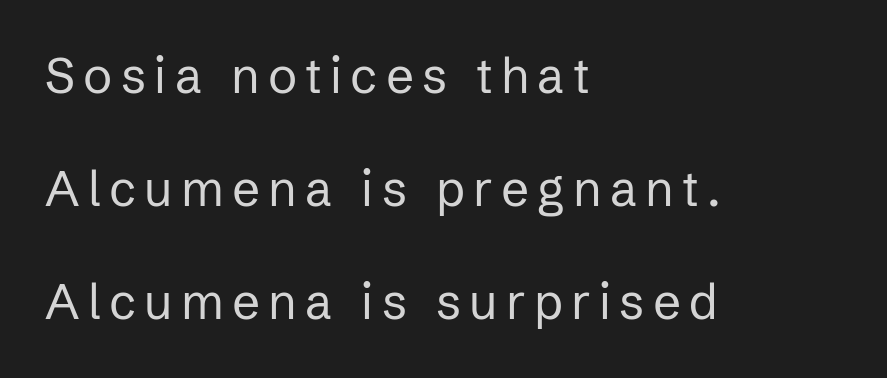
Q: Is the text bold? A: No.
Q: Is the text italic (slanted)? A: No, it is upright.
Q: Is the typeface a serif or a sans-serif typeface? A: Sans-serif.
Q: Is the text underlined? A: No.
Q: How is the paragraph aligned? A: Left-aligned.
Q: Is the spacing between lines tight, normal or loose? A: Loose.
Q: Width (condensed, normal, or wide)? A: Normal.
Q: Stroke contrast? A: Low.
Q: x-height? A: Medium.
Q: Monospaced? A: No.
